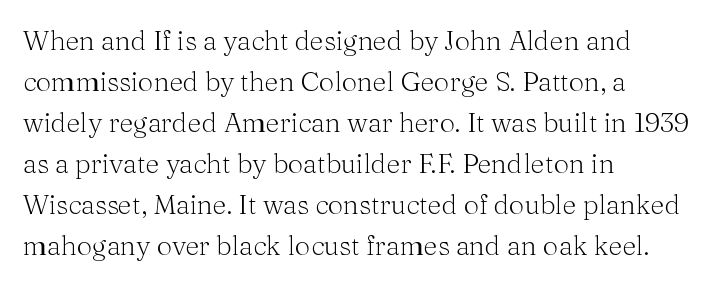
Q: Is the text bold? A: No.
Q: Is the text italic (slanted)? A: No, it is upright.
Q: Is the text underlined? A: No.
Q: How is the paragraph aligned? A: Left-aligned.
Q: Is the spacing between letters normal or unusually wide? A: Normal.
Q: Is the spacing between lines tight, normal or loose? A: Normal.
